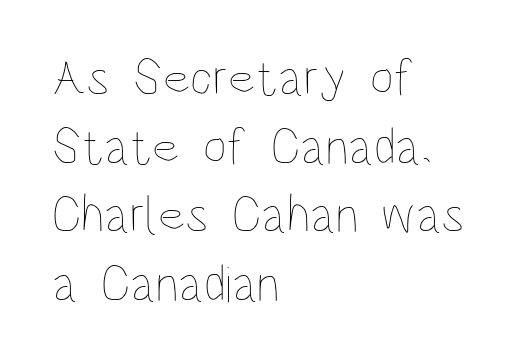
The gap between lines stays unmarked. A roman cut, with each character standing at attention. Note the varied advance widths — an 'i' is clearly narrower than an 'm'. Vertical stems look standard width or narrower in stroke. How would I describe the line gaps? Plain and ordinary. The letterforms sit shoulder to shoulder at normal distance.
